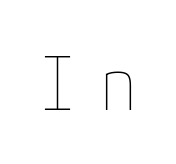
{"italic": "no", "bold": "no", "weight": "thin", "width": "condensed", "stroke_contrast": "low", "x_height": "medium", "underline": "no", "letter_spacing": "wide", "letter_spacing_em": 0.33, "glyph_px": 74}
